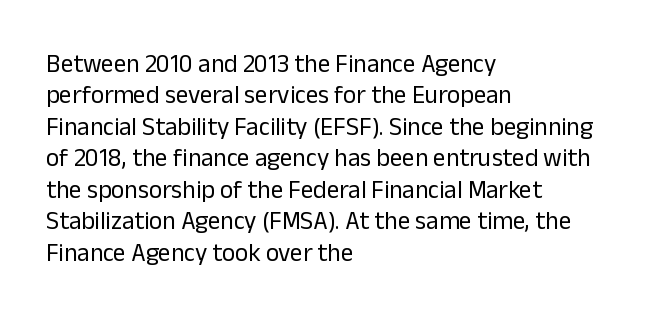
Q: Is the text bold? A: No.
Q: Is the text italic (slanted)? A: No, it is upright.
Q: Is the text underlined? A: No.
Q: How is the paragraph aligned? A: Left-aligned.
Q: Is the spacing between letters normal or unusually wide? A: Normal.
Q: Is the spacing between lines tight, normal or loose? A: Normal.
